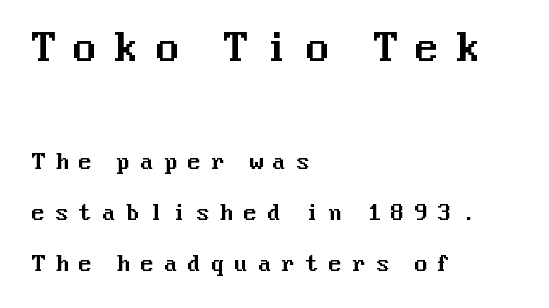
{"serif": "no", "italic": "no", "width": "normal", "stroke_contrast": "medium", "x_height": "medium", "underline": "no", "align": "left", "line_spacing": "loose", "line_spacing_ratio": 2.43, "letter_spacing": "wide", "letter_spacing_em": 0.43, "larger_block": "first", "size_ratio": 1.76, "glyph_px": 37}
